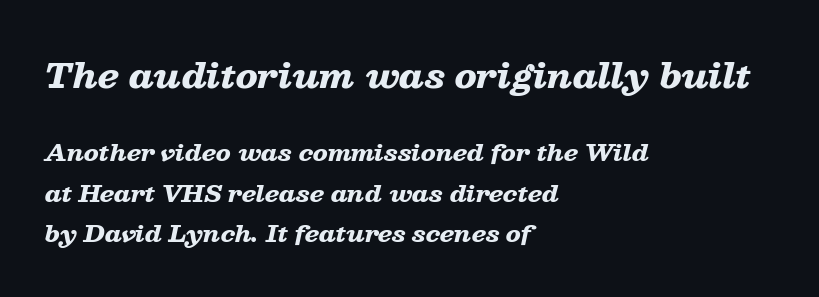
The image shows 34 px heavy, wide type, italic (leaning right); set left-aligned, line spacing 1.76x, normal letter spacing, not underlined; the first (top) block is 1.48x larger; low stroke contrast and a medium x-height.
